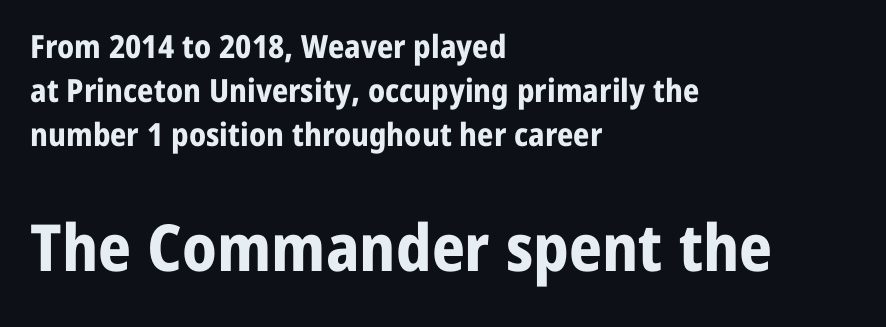
The foot of each line stays bare and open. Upright lettering throughout. Caption: multi-line text, flush left, ragged right. The type is set solid horizontally, with unmodified tracking. Caption: upper text group reduced, lower text group enlarged.
